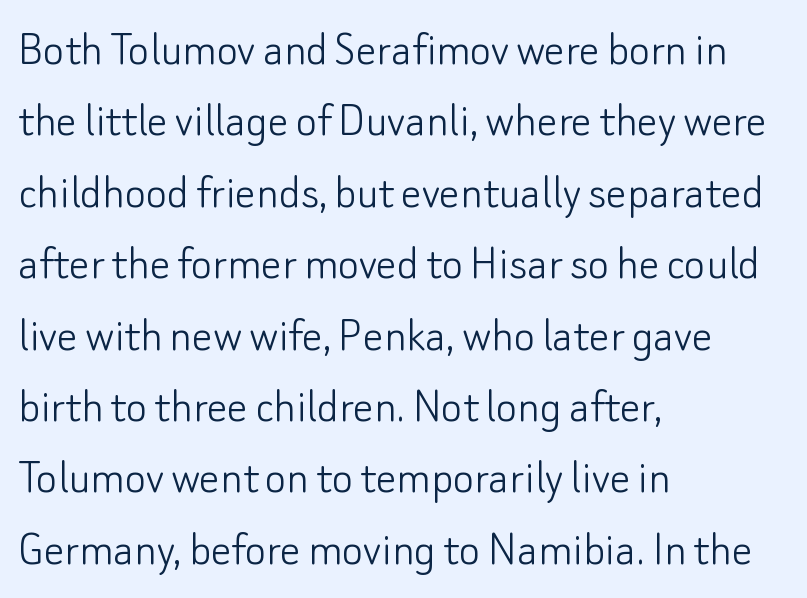
Honestly, the row spacing looks completely unremarkable. Look at the tracking — it's just the regular setting, nothing added. The weight would be labelled regular, book, light, or lighter still. These lines are rendered in a variable-pitch font. The lettering stays uniformly vertical, giving the passage a roman look. Examine the stroke ends and you'll find no serifs.
